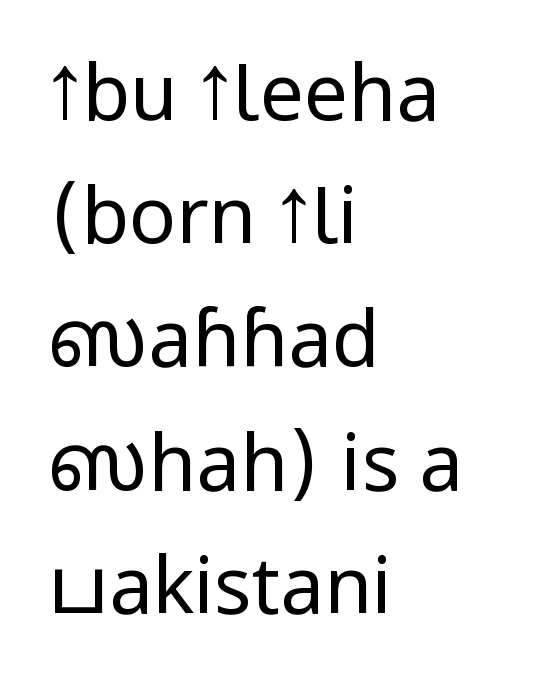
The image shows 78 px regular-weight, condensed sans-serif type, upright; set left-aligned, normal line spacing (1.58x), normal letter spacing, not underlined; low stroke contrast and a large x-height.
